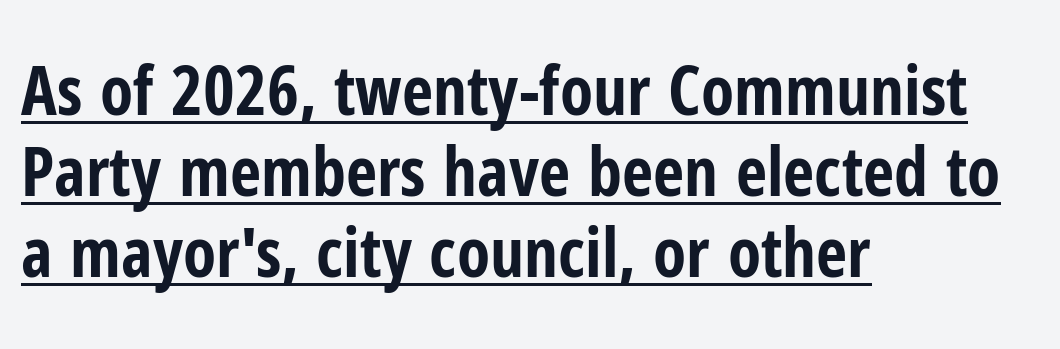
{"serif": "no", "italic": "no", "bold": "yes", "weight": "bold", "width": "condensed", "stroke_contrast": "low", "x_height": "medium", "monospaced": "no", "underline": "yes", "align": "left", "line_spacing_ratio": 1.19, "letter_spacing": "normal", "letter_spacing_em": 0.0, "glyph_px": 68}
